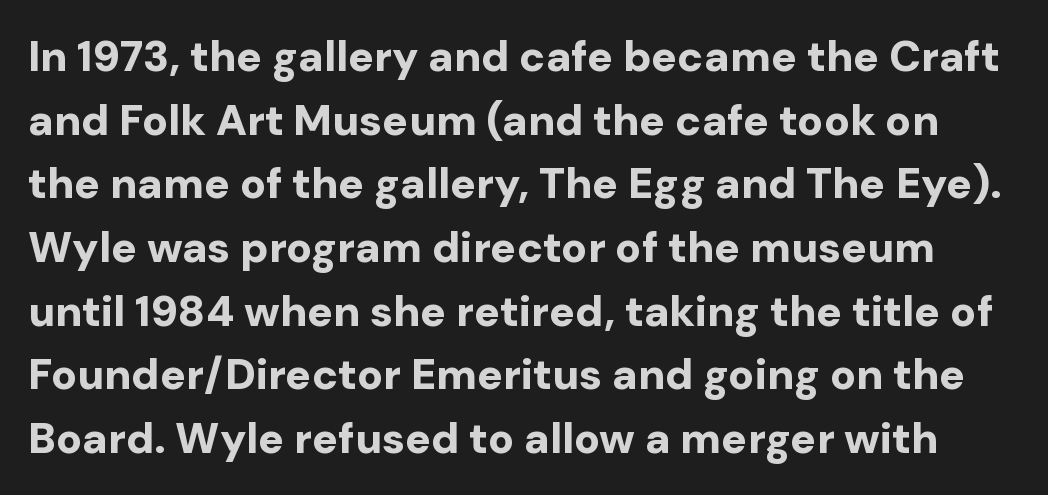
Q: Is the text bold? A: Yes.
Q: Is the text italic (slanted)? A: No, it is upright.
Q: Is the typeface a serif or a sans-serif typeface? A: Sans-serif.
Q: Is the text underlined? A: No.
Q: Is the spacing between letters normal or unusually wide? A: Normal.
Q: Is the spacing between lines tight, normal or loose? A: Normal.
Q: Width (condensed, normal, or wide)? A: Normal.
Q: Stroke contrast? A: Low.
Q: x-height? A: Medium.
Q: Monospaced? A: No.
